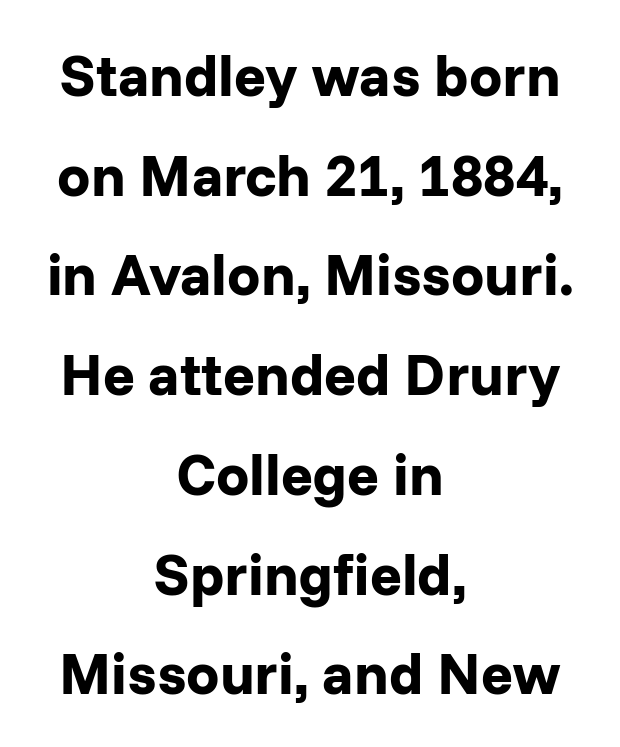
The image shows 59 px bold sans-serif type, upright; set centered, normal line spacing (1.69x), normal letter spacing, not underlined; low stroke contrast and a medium x-height.
